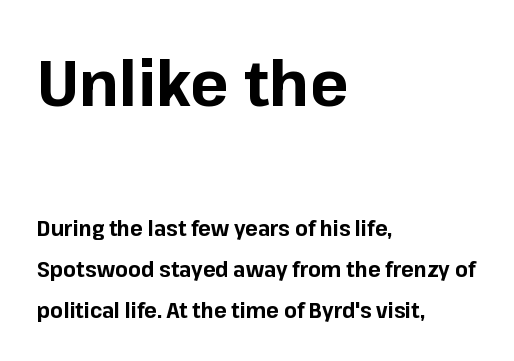
It's the straight-up-and-down kind of type. Nothing unusual about the tracking: characters are spaced as the font intends. These lines carry a lot of weight — the face is fully bold. Airy leading.
